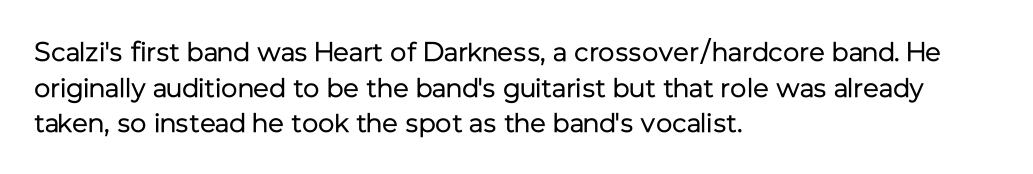
Notice how descenders clear the ascenders below comfortably — that's standard leading. Rule under the text: the space is simply empty. This rendering uses left alignment, leaving the right contour irregular. The type sits square on the baseline with zero lean. The font sits on the lighter half of the weight spectrum, regular included. The gaps between neighbouring characters are ordinary and unremarkable.
